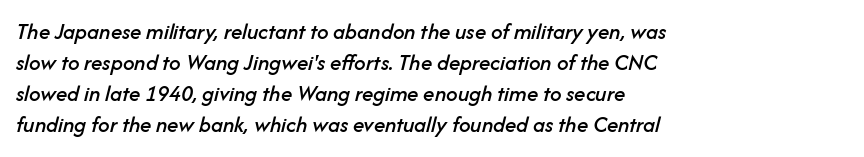
Q: Is the text italic (slanted)? A: Yes, it leans right by about 14 degrees.
Q: Is the text underlined? A: No.
Q: How is the paragraph aligned? A: Left-aligned.
Q: Is the spacing between letters normal or unusually wide? A: Normal.
Q: Is the spacing between lines tight, normal or loose? A: Normal.
